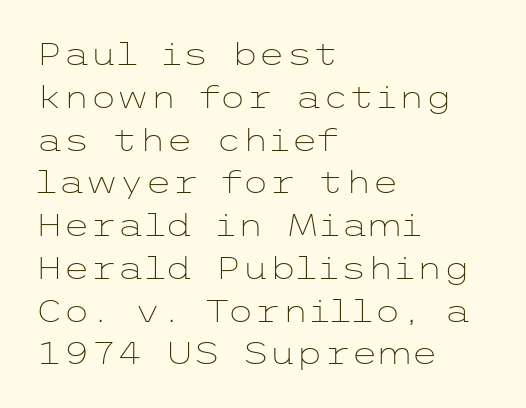
These lines are composed in type without serifs. All the whitespace from short lines collects on the right. Does the lettering tilt? It doesn't — this is upright. Honestly, the letter spacing is just normal — you wouldn't notice it.
